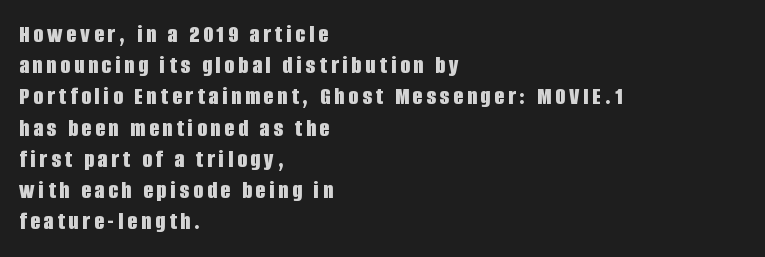
The image shows 25 px bold type, upright; set left-aligned, normal line spacing (1.25x), not underlined.
